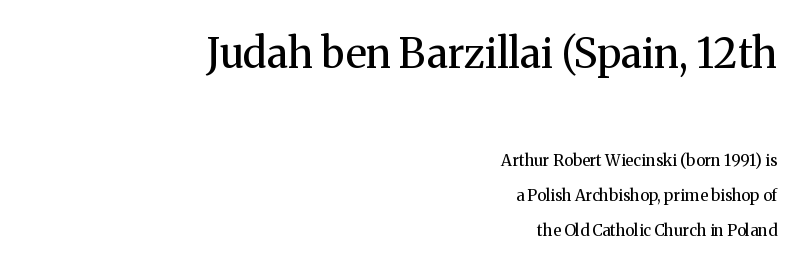
{"serif": "yes", "italic": "no", "bold": "no", "weight": "regular", "width": "normal", "stroke_contrast": "medium", "x_height": "medium", "monospaced": "no", "underline": "no", "align": "right", "line_spacing": "loose", "line_spacing_ratio": 2.19, "letter_spacing": "normal", "letter_spacing_em": 0.0, "larger_block": "first", "size_ratio": 2.56, "glyph_px": 41}
